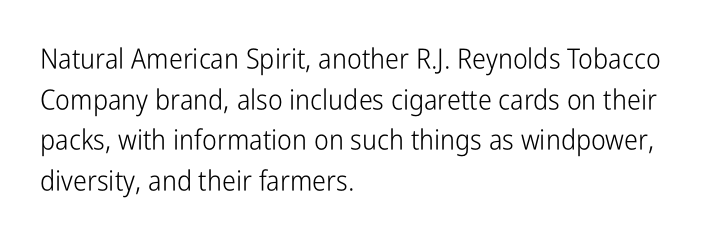
The image shows 28 px light, condensed sans-serif type, upright; set left-aligned, normal line spacing (1.45x), normal letter spacing, not underlined; low stroke contrast and a medium x-height.
